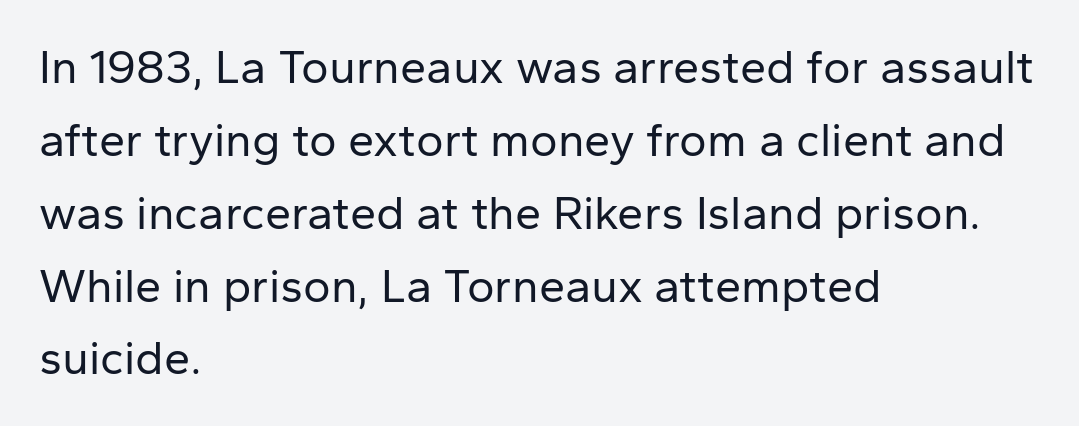
Q: Is the text bold? A: No.
Q: Is the text italic (slanted)? A: No, it is upright.
Q: Is the typeface a serif or a sans-serif typeface? A: Sans-serif.
Q: Is the text underlined? A: No.
Q: How is the paragraph aligned? A: Left-aligned.
Q: Is the spacing between letters normal or unusually wide? A: Normal.
Q: Is the spacing between lines tight, normal or loose? A: Normal.
Q: Width (condensed, normal, or wide)? A: Normal.
Q: Stroke contrast? A: Low.
Q: x-height? A: Medium.
Q: Monospaced? A: No.
